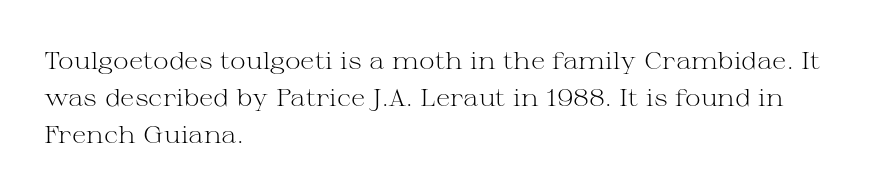
Q: Is the text bold? A: No.
Q: Is the text italic (slanted)? A: No, it is upright.
Q: Is the text underlined? A: No.
Q: How is the paragraph aligned? A: Left-aligned.
Q: Is the spacing between letters normal or unusually wide? A: Normal.
Q: Is the spacing between lines tight, normal or loose? A: Normal.
